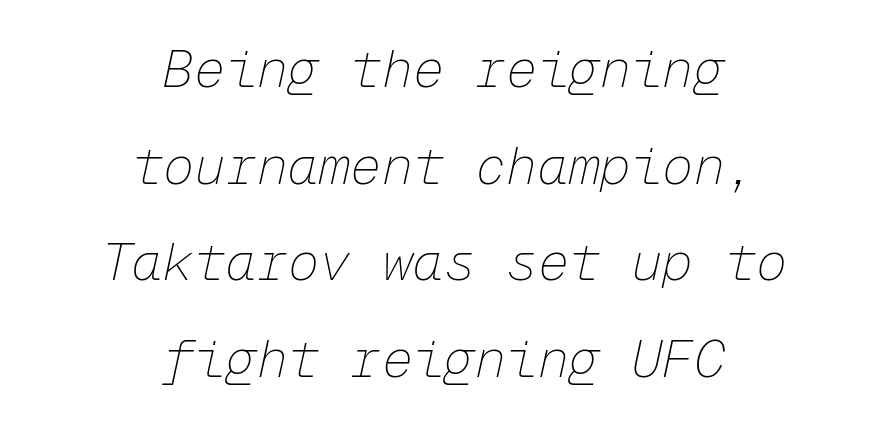
The image shows 52 px thin type, italic (leaning right), monospaced; set centered, line spacing 1.86x, normal letter spacing, not underlined; low stroke contrast and a medium x-height.
